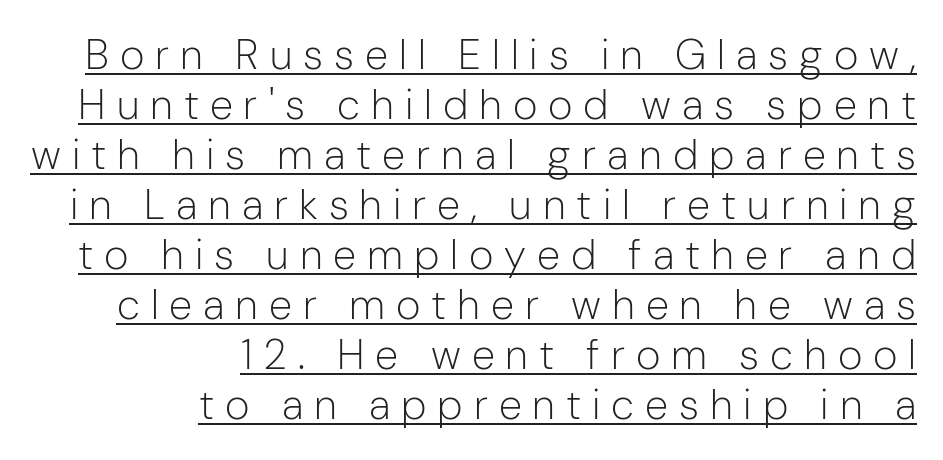
{"serif": "no", "italic": "no", "bold": "no", "weight": "light", "width": "normal", "stroke_contrast": "low", "x_height": "medium", "monospaced": "no", "underline": "yes", "align": "right", "line_spacing_ratio": 1.19, "letter_spacing": "wide", "letter_spacing_em": 0.26, "glyph_px": 42}
